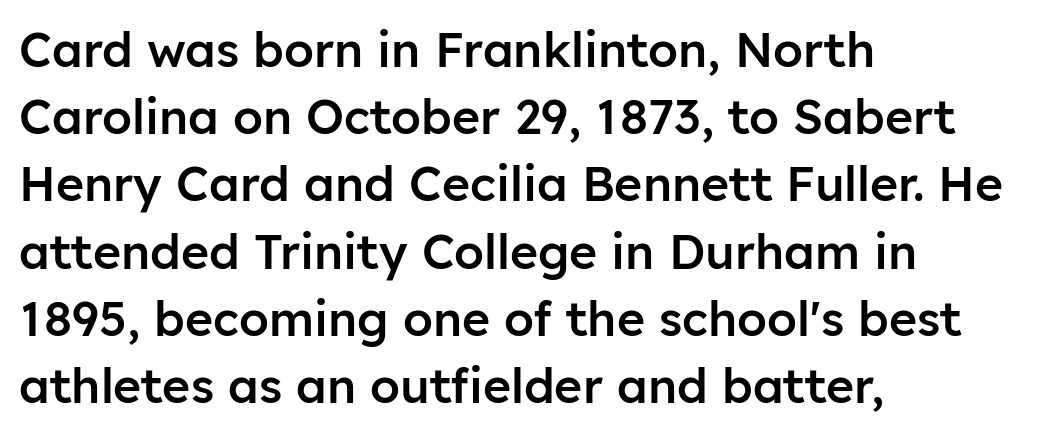
Q: Is the text bold? A: Semi-bold.
Q: Is the text italic (slanted)? A: No, it is upright.
Q: Is the typeface a serif or a sans-serif typeface? A: Sans-serif.
Q: Is the text underlined? A: No.
Q: How is the paragraph aligned? A: Left-aligned.
Q: Is the spacing between letters normal or unusually wide? A: Normal.
Q: Is the spacing between lines tight, normal or loose? A: Normal.
Q: Width (condensed, normal, or wide)? A: Normal.
Q: Stroke contrast? A: Low.
Q: x-height? A: Medium.
Q: Monospaced? A: No.
